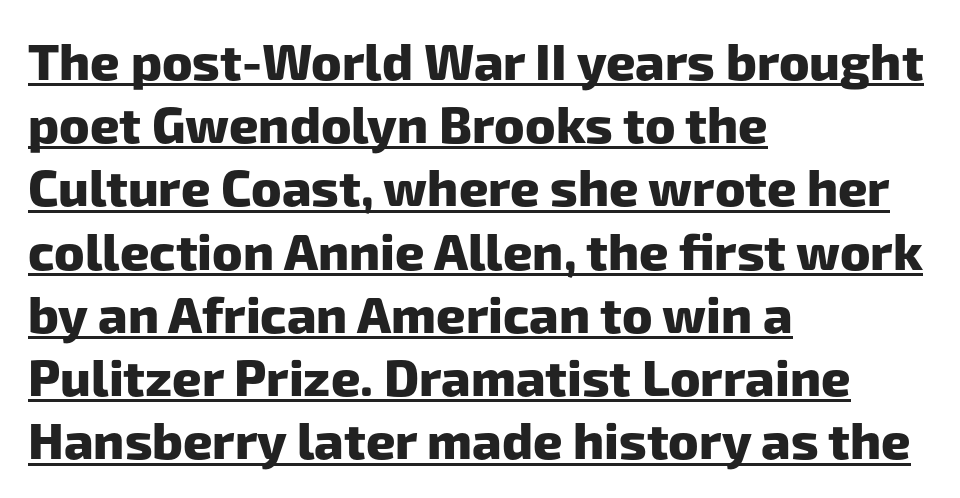
The image shows 51 px heavy sans-serif type; set left-aligned, line spacing 1.24x, normal letter spacing, underlined; low stroke contrast and a medium x-height.
